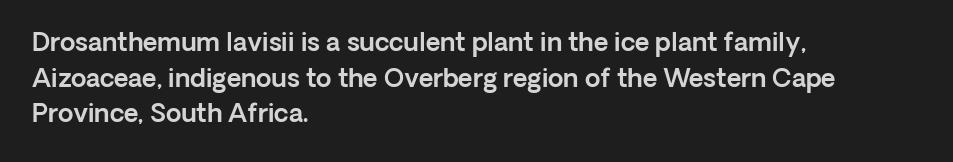
Q: Is the text italic (slanted)? A: No, it is upright.
Q: Is the text underlined? A: No.
Q: How is the paragraph aligned? A: Left-aligned.
Q: Is the spacing between letters normal or unusually wide? A: Normal.
Q: Is the spacing between lines tight, normal or loose? A: Normal.
